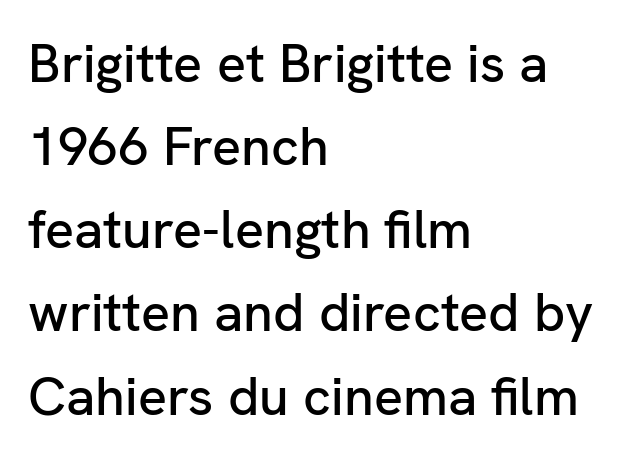
Is this a fixed-width face? No — the glyphs have proportional, varying widths. Type without underlining. Each new line begins a customary step beneath the previous one. Words appear dense and cohesive because spacing is normal. Upright lettering throughout.
